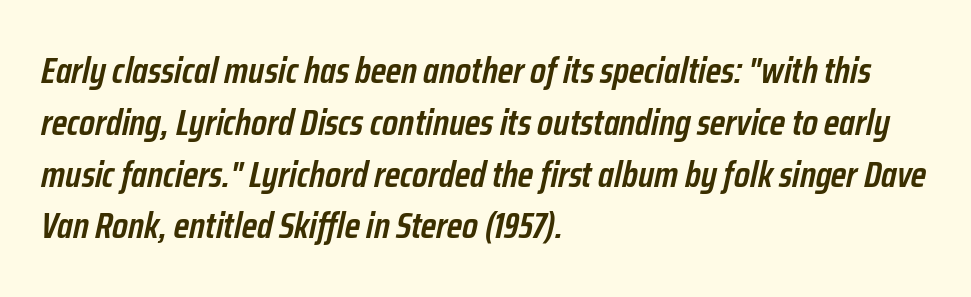
The image shows 37 px semibold, condensed type, italic (leaning right); set left-aligned, normal line spacing (1.4x), normal letter spacing, not underlined; low stroke contrast and a medium x-height.
